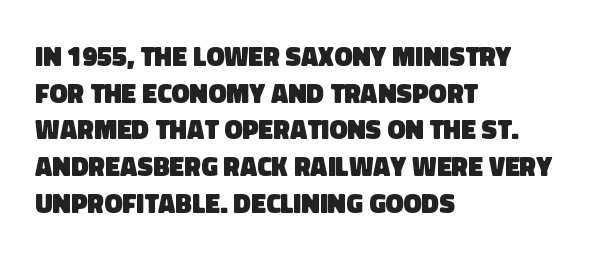
{"bold": "yes", "underline": "no", "align": "left", "line_spacing": "normal", "line_spacing_ratio": 1.36, "letter_spacing": "normal", "letter_spacing_em": 0.0, "glyph_px": 27}
